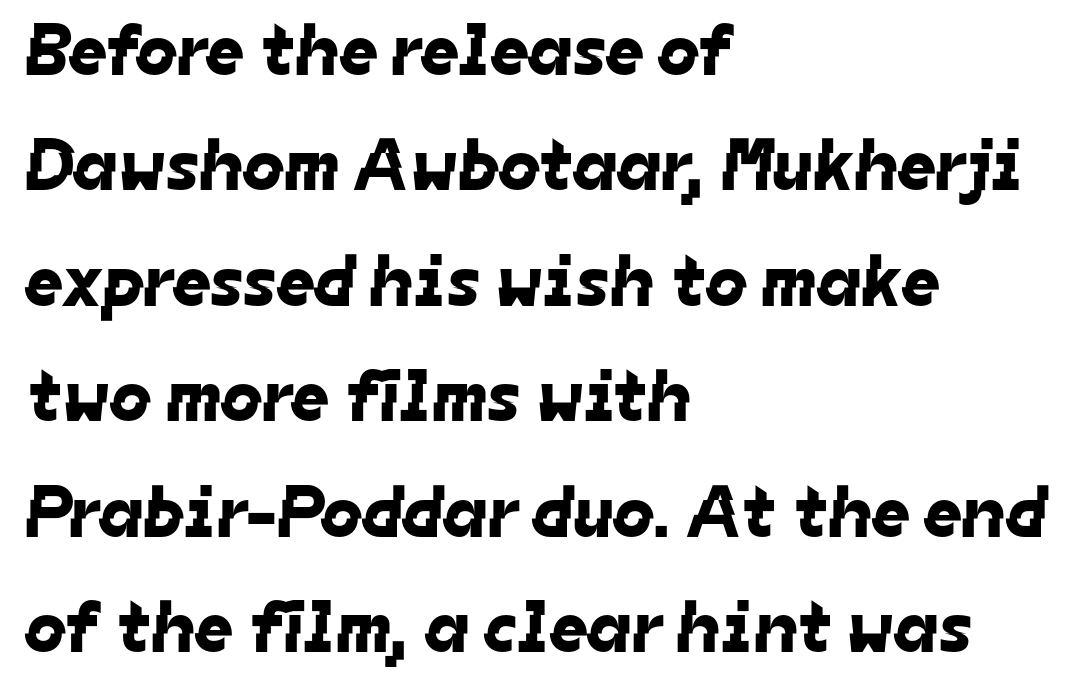
Q: Is the typeface a serif or a sans-serif typeface? A: Sans-serif.
Q: Is the text underlined? A: No.
Q: How is the paragraph aligned? A: Left-aligned.
Q: Is the spacing between letters normal or unusually wide? A: Normal.
Q: Is the spacing between lines tight, normal or loose? A: Normal.
Q: Width (condensed, normal, or wide)? A: Normal.
Q: Stroke contrast? A: Low.
Q: x-height? A: Medium.
Q: Monospaced? A: No.
